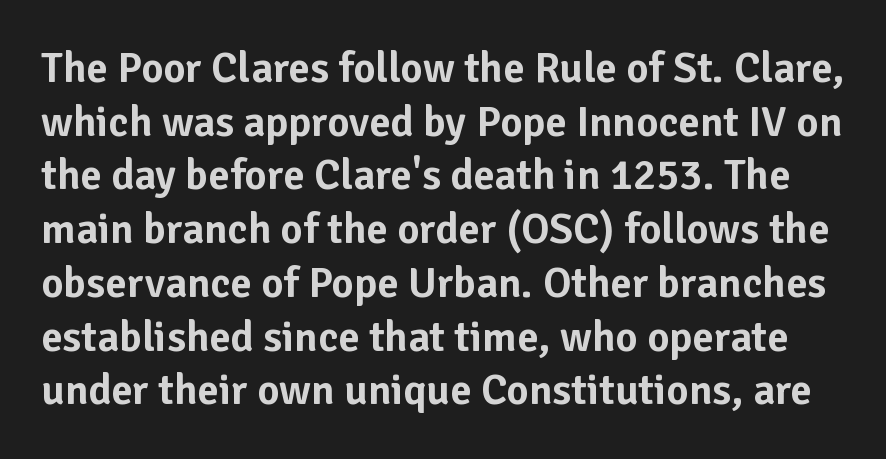
The image shows 43 px sans-serif type, upright; set normal line spacing (1.25x), normal letter spacing, not underlined; low stroke contrast and a medium x-height.
